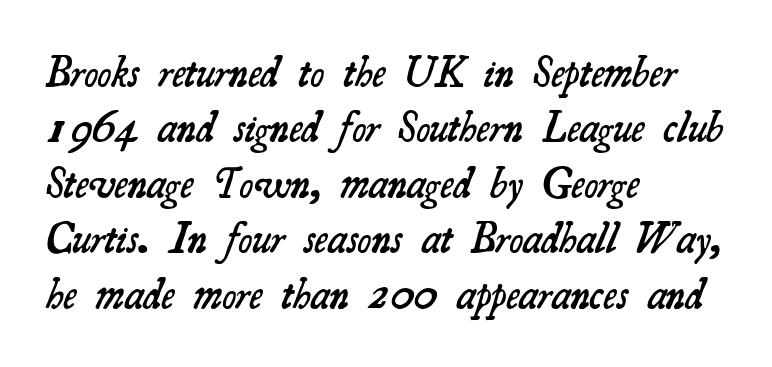
Q: Is the text bold? A: Semi-bold.
Q: Is the typeface a serif or a sans-serif typeface? A: Serif.
Q: Is the text underlined? A: No.
Q: How is the paragraph aligned? A: Left-aligned.
Q: Is the spacing between letters normal or unusually wide? A: Normal.
Q: Is the spacing between lines tight, normal or loose? A: Normal.
Q: Width (condensed, normal, or wide)? A: Normal.
Q: Stroke contrast? A: Medium.
Q: x-height? A: Small.
Q: Monospaced? A: No.
